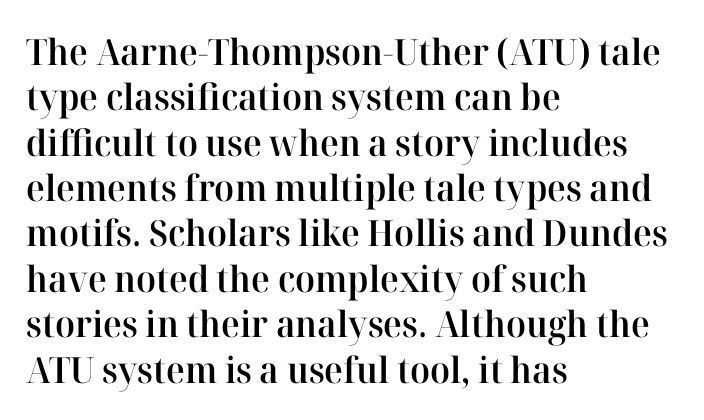
You could not count columns in this text — the font is proportionally spaced. The block of text has a typical density, with ordinary space between rows. The face used here is a semibold: visibly heavier than regular, lighter than bold. This sample is left-justified, so line endings fall wherever the words run out. This sample uses a serif face.
